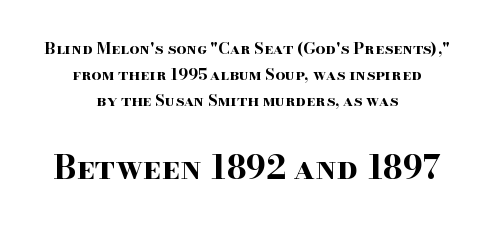
The image shows 33 px bold, wide serif type, upright; set centered, normal line spacing (1.63x), normal letter spacing, not underlined; the second (bottom) block is 2.06x larger; high stroke contrast and a small x-height.
